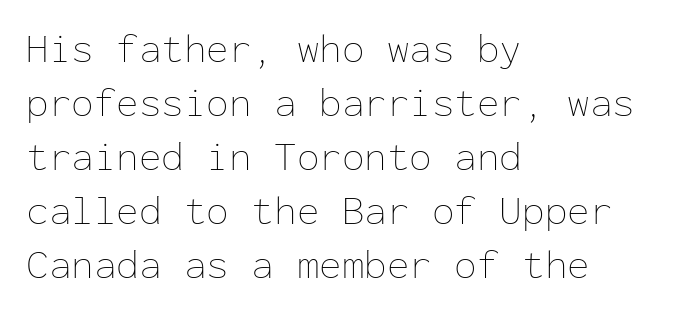
Has an underline been added? It has not. Every stem runs plumb, perpendicular to the baseline. No extra tracking has been applied to these lines. The passage shown is typed in a monospace face where columns stay perfectly aligned. Counters stay open thanks to moderate or lighter strokes.
